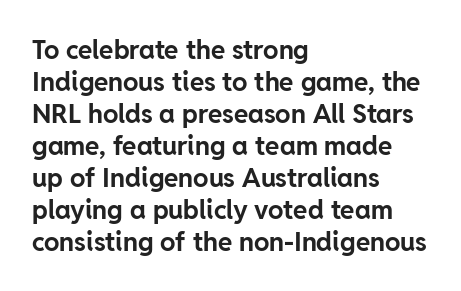
Alignment: flush left. A clean baseline with only descenders dipping below it. Vertical strokes here are truly vertical. Every letter is thick-stroked: bold, no question. A typesetter would call this zero additional tracking.
